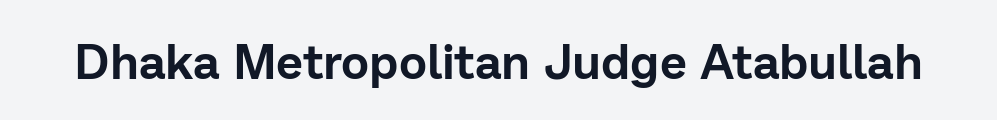
Q: Is the text italic (slanted)? A: No, it is upright.
Q: Is the typeface a serif or a sans-serif typeface? A: Sans-serif.
Q: Is the text underlined? A: No.
Q: Is the spacing between letters normal or unusually wide? A: Normal.
Q: Width (condensed, normal, or wide)? A: Normal.
Q: Stroke contrast? A: Low.
Q: x-height? A: Medium.
Q: Monospaced? A: No.
